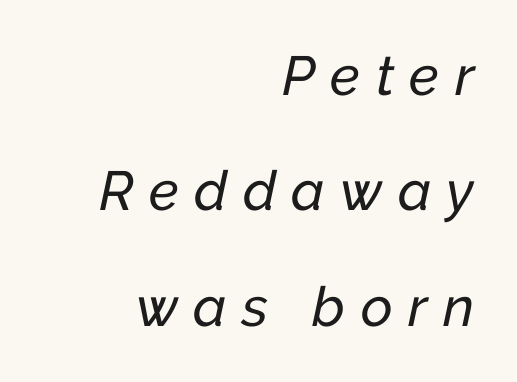
{"italic": "yes", "lean": "right", "slant_degrees": 12, "width": "normal", "stroke_contrast": "low", "x_height": "medium", "monospaced": "no", "underline": "no", "align": "right", "line_spacing": "loose", "line_spacing_ratio": 2.1, "letter_spacing": "wide", "letter_spacing_em": 0.28, "glyph_px": 55}
